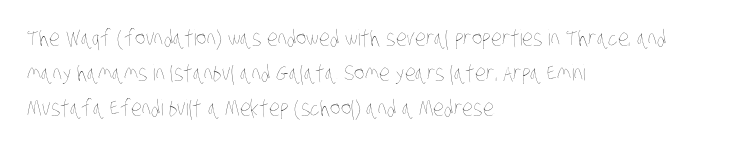
The image shows 22 px text type; set left-aligned, normal line spacing (1.6x), normal letter spacing, not underlined.
